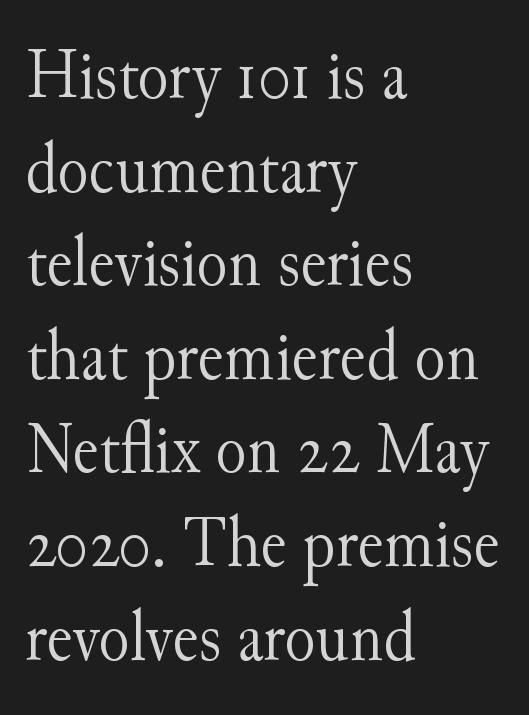
A normal amount of white space separates one row of letters from the next. Underline: absent. The face looks like a standard text weight, possibly lighter. Every stem runs plumb, perpendicular to the baseline. Yep, those are serifs on the letters. Looks like regular typesetting: each glyph gets only the width it needs.
